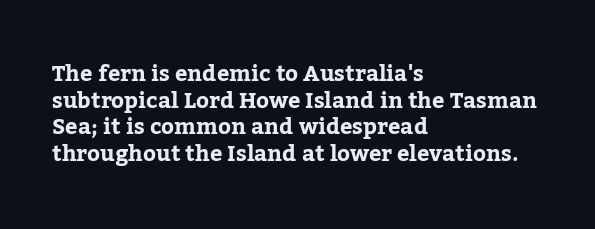
{"italic": "no", "underline": "no", "align": "left", "line_spacing_ratio": 1.21, "letter_spacing": "normal", "letter_spacing_em": 0.0, "glyph_px": 22}
